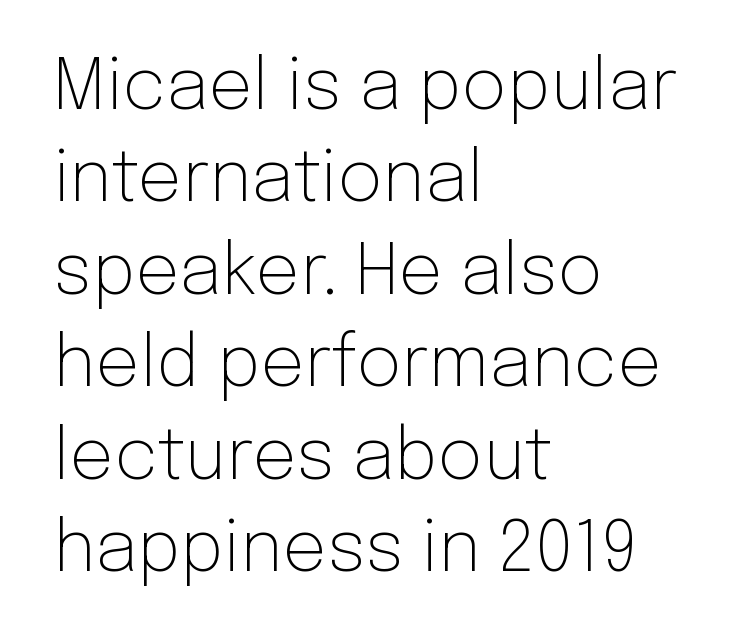
Q: Is the text bold? A: No.
Q: Is the text italic (slanted)? A: No, it is upright.
Q: Is the typeface a serif or a sans-serif typeface? A: Sans-serif.
Q: Is the text underlined? A: No.
Q: How is the paragraph aligned? A: Left-aligned.
Q: Is the spacing between letters normal or unusually wide? A: Normal.
Q: Is the spacing between lines tight, normal or loose? A: Normal.
Q: Width (condensed, normal, or wide)? A: Normal.
Q: Stroke contrast? A: Low.
Q: x-height? A: Medium.
Q: Monospaced? A: No.
